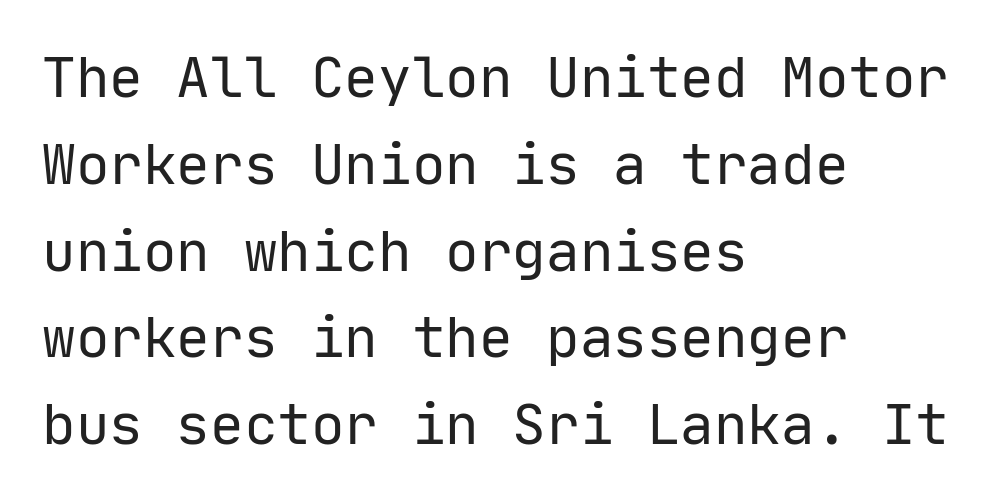
{"serif": "no", "italic": "no", "bold": "no", "weight": "regular", "width": "normal", "stroke_contrast": "low", "x_height": "medium", "monospaced": "yes", "underline": "no", "align": "left", "line_spacing": "normal", "line_spacing_ratio": 1.55, "letter_spacing": "normal", "letter_spacing_em": 0.0, "glyph_px": 56}
